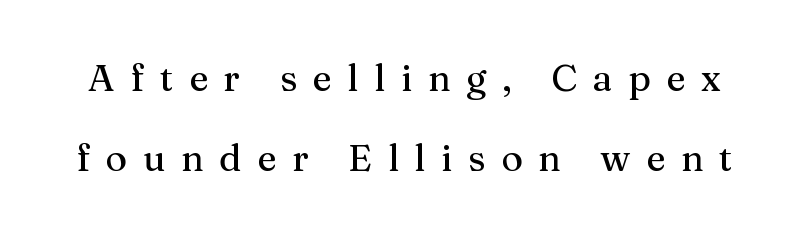
Q: Is the text italic (slanted)? A: No, it is upright.
Q: Is the typeface a serif or a sans-serif typeface? A: Serif.
Q: Is the text underlined? A: No.
Q: Is the spacing between letters normal or unusually wide? A: Unusually wide.
Q: Is the spacing between lines tight, normal or loose? A: Loose.
Q: Width (condensed, normal, or wide)? A: Normal.
Q: Stroke contrast? A: Medium.
Q: x-height? A: Medium.
Q: Monospaced? A: No.
